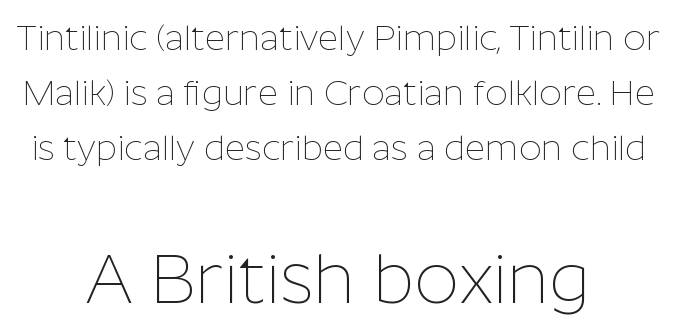
The image shows 70 px thin sans-serif type, upright; set centered, normal line spacing (1.57x), normal letter spacing, not underlined; the second (bottom) block is 2.0x larger; low stroke contrast and a medium x-height.
